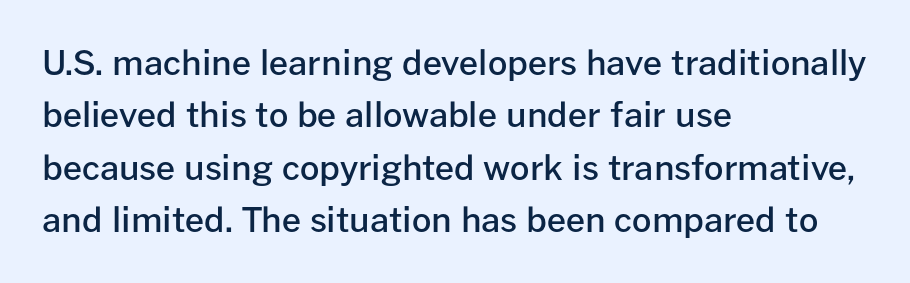
The image shows 34 px semibold sans-serif type, upright; set left-aligned, normal line spacing (1.54x), normal letter spacing, not underlined; low stroke contrast and a medium x-height.
